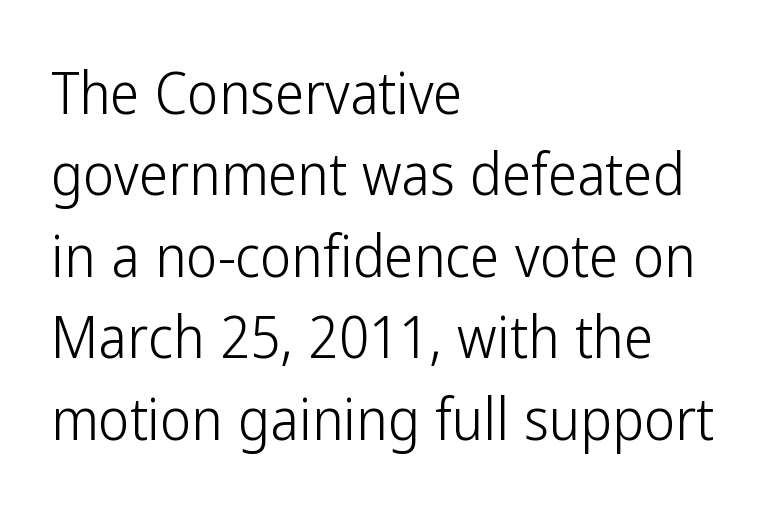
{"serif": "no", "italic": "no", "bold": "no", "weight": "light", "width": "condensed", "stroke_contrast": "low", "x_height": "medium", "monospaced": "no", "underline": "no", "align": "left", "line_spacing": "normal", "line_spacing_ratio": 1.38, "letter_spacing": "normal", "letter_spacing_em": 0.0, "glyph_px": 59}
